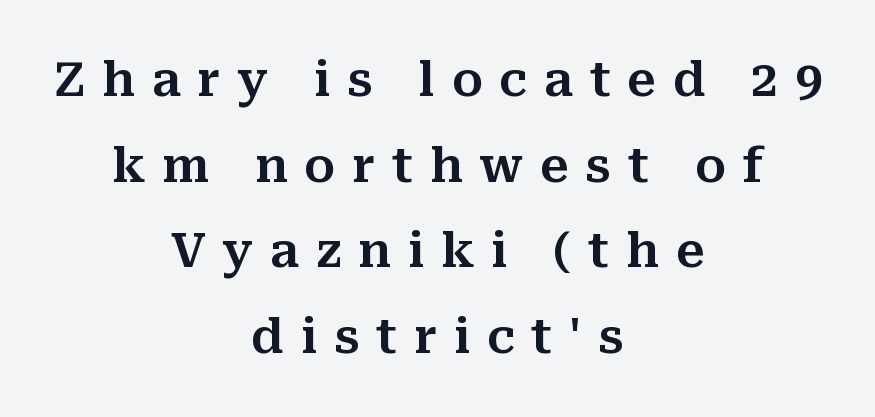
The image shows 47 px serif type, upright; set centered, line spacing 1.82x, unusually wide letter spacing (+0.36 em), not underlined; medium stroke contrast and a medium x-height.
